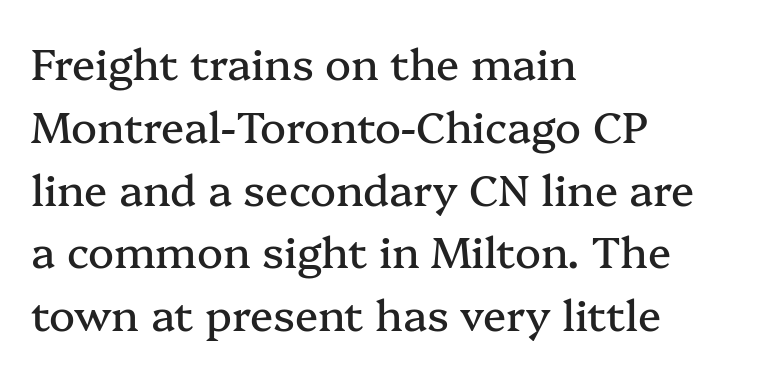
{"serif": "yes", "italic": "no", "width": "normal", "stroke_contrast": "medium", "x_height": "medium", "monospaced": "no", "underline": "no", "align": "left", "line_spacing": "normal", "line_spacing_ratio": 1.46, "letter_spacing": "normal", "letter_spacing_em": 0.0, "glyph_px": 43}
